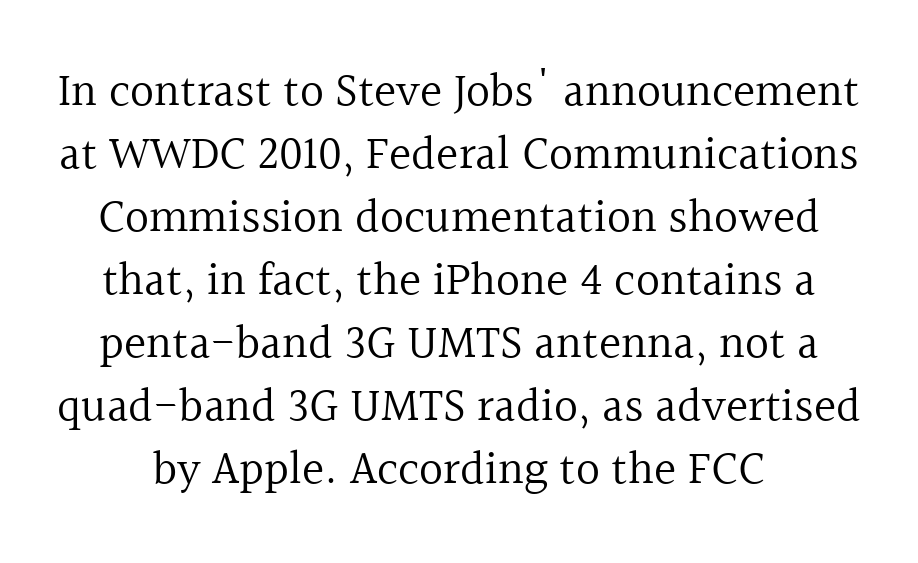
{"serif": "yes", "italic": "no", "bold": "no", "weight": "regular", "width": "normal", "x_height": "medium", "monospaced": "no", "underline": "no", "line_spacing": "normal", "line_spacing_ratio": 1.34, "letter_spacing": "normal", "letter_spacing_em": 0.0, "glyph_px": 47}
